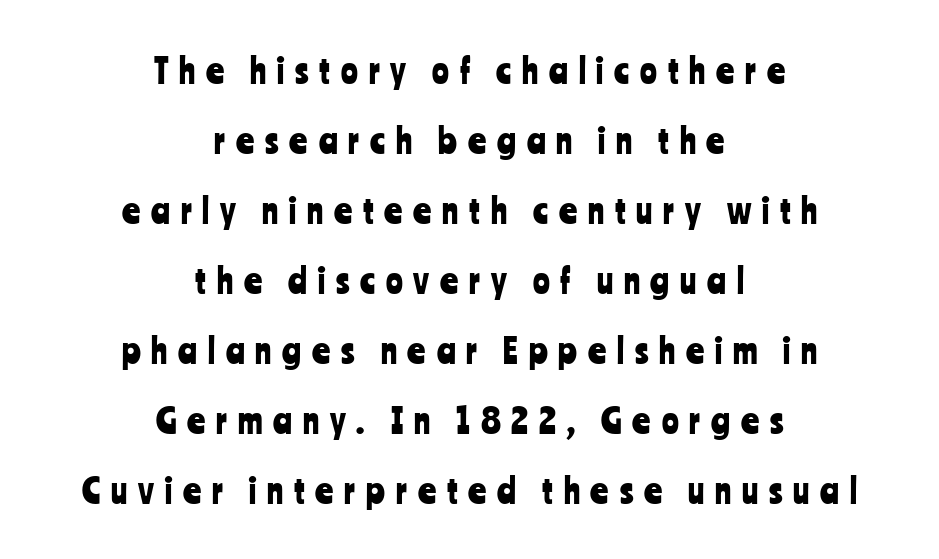
{"serif": "no", "italic": "no", "width": "condensed", "stroke_contrast": "low", "x_height": "medium", "monospaced": "no", "underline": "no", "align": "center", "line_spacing": "loose", "line_spacing_ratio": 2.0, "letter_spacing": "wide", "letter_spacing_em": 0.31, "glyph_px": 35}
